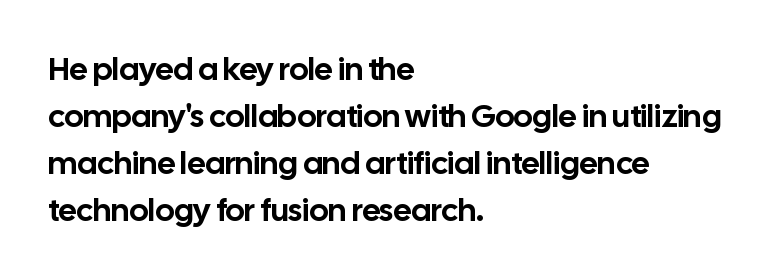
Each word holds together tightly as a unit, with standard inter-letter gaps. Nope, not italic — everything's standing straight. Lines of text with bare space underneath. A typesetter would call this leading conventional body-copy spacing. Stroke terminals: plain, sans-serif. Where is the straight margin? On the left.
